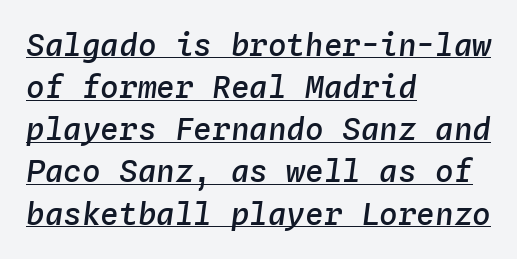
All the whitespace from short lines collects on the right. This sample keeps an unexceptional amount of space between lines. Monospaced: the letters line up in strict vertical columns. These lines keep a tight, regular rhythm from letter to letter. Every word sits above its own underline.
